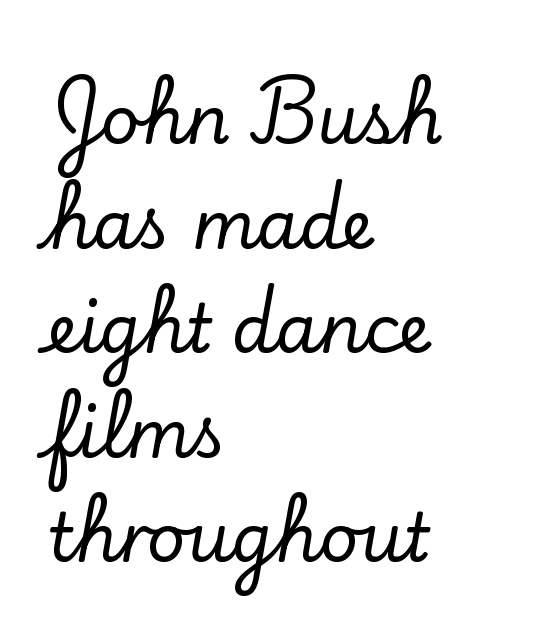
{"serif": "yes", "width": "normal", "stroke_contrast": "low", "x_height": "small", "monospaced": "no", "underline": "no", "align": "left", "line_spacing": "normal", "line_spacing_ratio": 1.56, "letter_spacing": "normal", "letter_spacing_em": 0.0, "glyph_px": 67}
